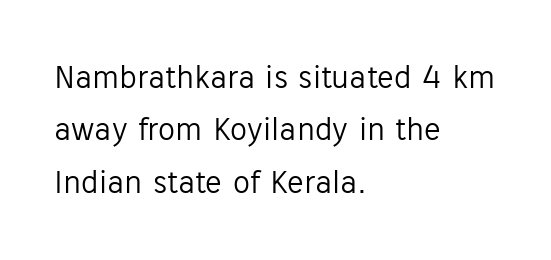
The image shows 34 px light sans-serif type, upright; set left-aligned, normal line spacing (1.54x), normal letter spacing, not underlined; low stroke contrast and a medium x-height.
